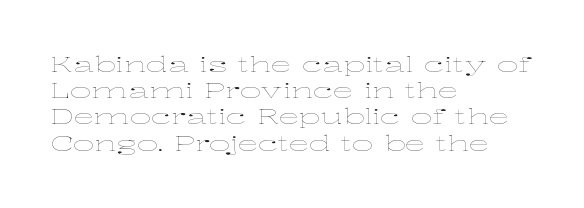
{"italic": "no", "bold": "no", "underline": "no", "align": "left", "line_spacing": "normal", "line_spacing_ratio": 1.25, "letter_spacing": "normal", "letter_spacing_em": 0.0, "glyph_px": 21}
